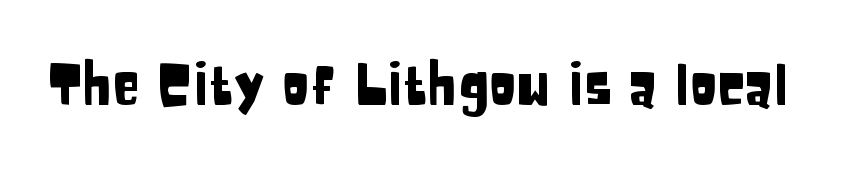
{"serif": "no", "italic": "no", "width": "condensed", "stroke_contrast": "low", "x_height": "large", "monospaced": "no", "underline": "no", "letter_spacing": "normal", "letter_spacing_em": 0.0, "glyph_px": 57}
